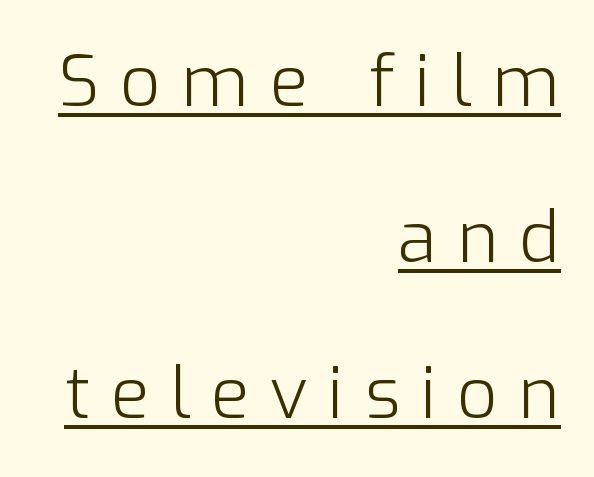
The image shows 71 px light sans-serif type, upright; set right-aligned, loose line spacing (2.2x), unusually wide letter spacing (+0.29 em), underlined; low stroke contrast and a medium x-height.
